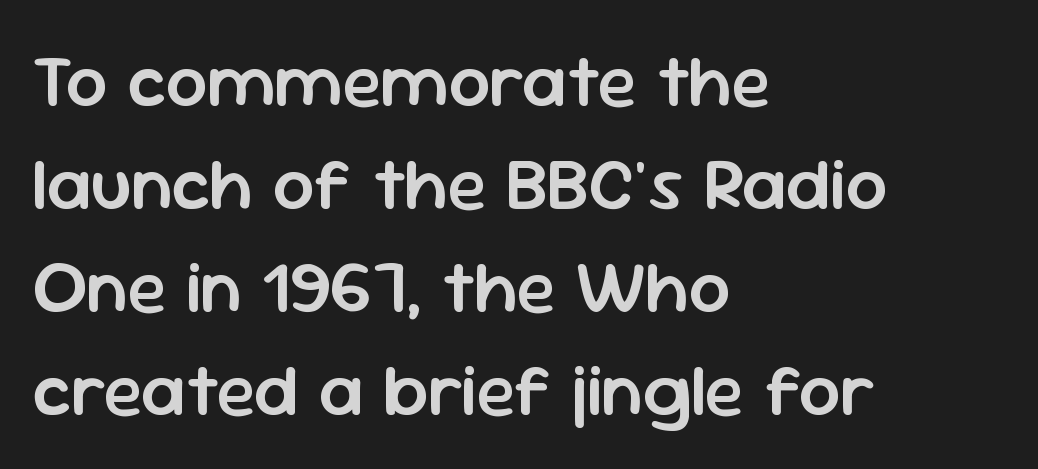
The image shows 74 px semibold sans-serif type, upright; set left-aligned, normal line spacing (1.39x), normal letter spacing, not underlined; low stroke contrast and a medium x-height.
